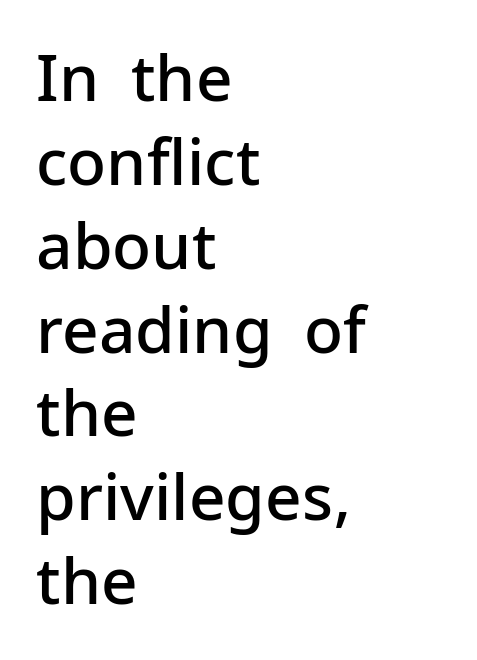
The image shows 64 px semibold sans-serif type, upright; set left-aligned, normal line spacing (1.31x), normal letter spacing, not underlined; low stroke contrast and a medium x-height.
